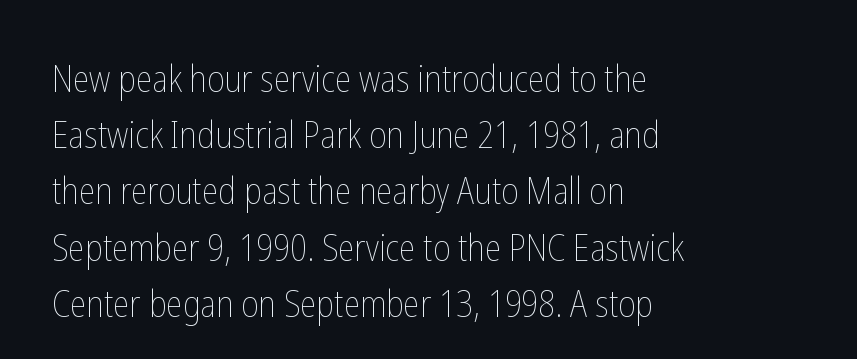
Typeset ragged right — the left edge is the straight one. Quick note: underline off. You could not count columns in this text — the font is proportionally spaced. Normally led — the rows are evenly, conventionally spaced.
